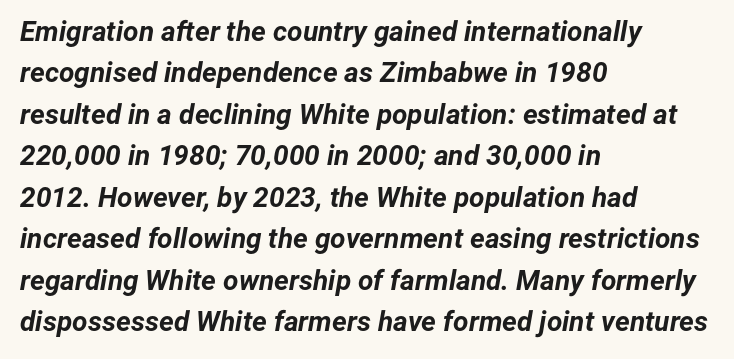
Q: Is the text bold? A: Yes.
Q: Is the text italic (slanted)? A: Yes, it leans right by about 12 degrees.
Q: Is the text underlined? A: No.
Q: How is the paragraph aligned? A: Left-aligned.
Q: Is the spacing between letters normal or unusually wide? A: Normal.
Q: Is the spacing between lines tight, normal or loose? A: Normal.
Q: Width (condensed, normal, or wide)? A: Normal.
Q: Stroke contrast? A: Low.
Q: x-height? A: Medium.
Q: Monospaced? A: No.
